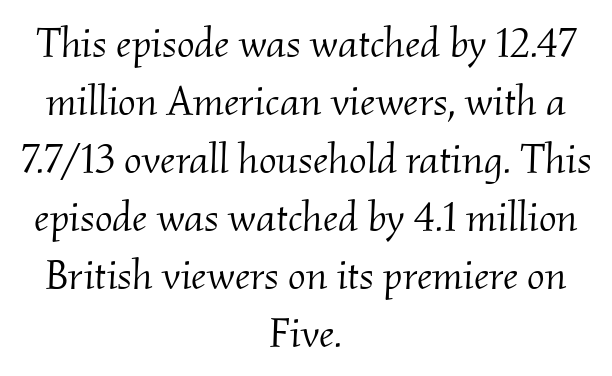
{"serif": "yes", "italic": "yes", "lean": "right", "slant_degrees": 2, "bold": "no", "weight": "light", "width": "normal", "stroke_contrast": "medium", "x_height": "small", "monospaced": "no", "underline": "no", "align": "center", "line_spacing": "normal", "line_spacing_ratio": 1.38, "letter_spacing": "normal", "letter_spacing_em": 0.0, "glyph_px": 42}
